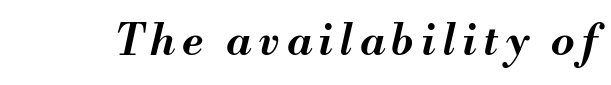
The image shows 42 px bold type, italic (leaning right); set not underlined; medium stroke contrast and a small x-height.
